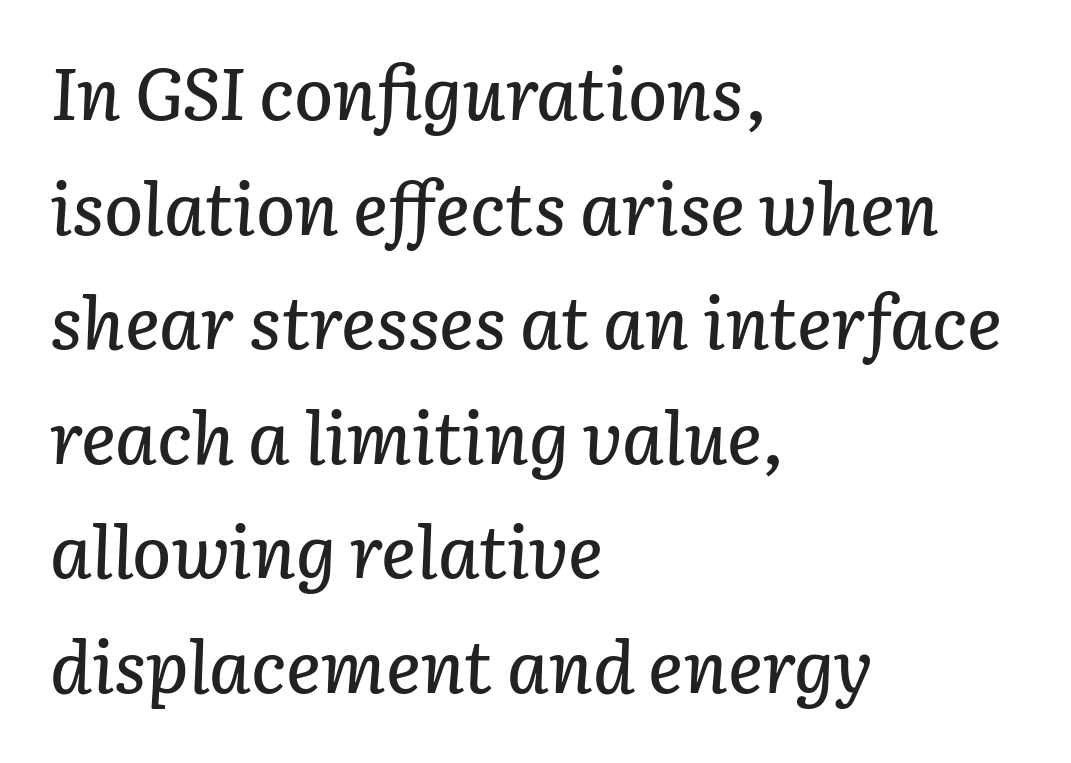
Students, note that the glyphs here touch the page at normal intervals. Style check: oblique. Notice how the passage keeps a crisp vertical edge on the left only. Unmarked baselines from the first word to the last.
